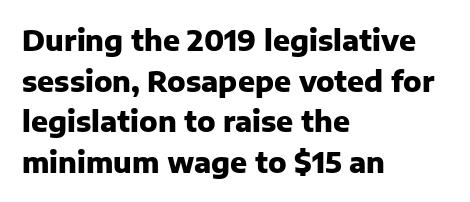
You can tell it's not italic because the verticals are truly vertical. The string is rendered with underlining switched off. This rendering uses left alignment, leaving the right contour irregular. Stroke thickness is high; the sample reads as a true bold. Students, note that the glyphs here touch the page at normal intervals.
